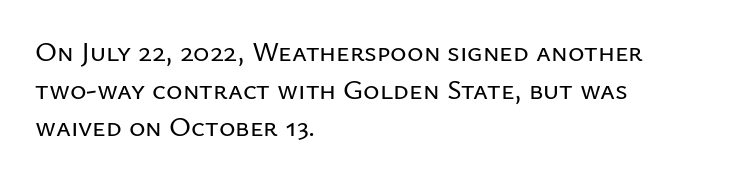
{"serif": "no", "italic": "no", "width": "normal", "stroke_contrast": "low", "x_height": "medium", "monospaced": "no", "underline": "no", "align": "left", "line_spacing": "normal", "line_spacing_ratio": 1.34, "letter_spacing": "normal", "letter_spacing_em": 0.0, "glyph_px": 28}
